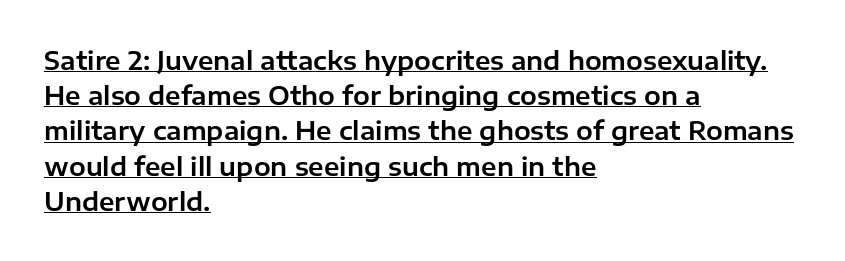
Between one letter and the next there's only the usual sliver of space. Regular leading. This sample uses an upright cut, with every glyph sitting square on the baseline. Reading down the block, your eye returns to a fixed left position each line.
